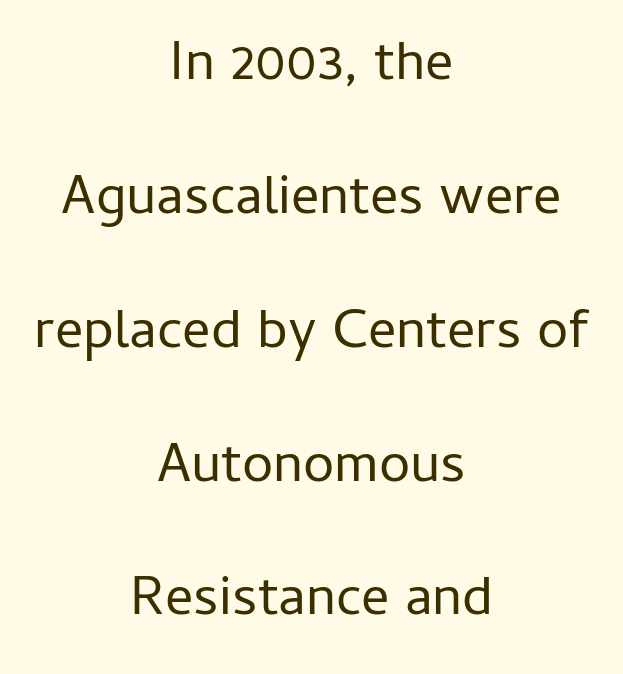
{"serif": "no", "italic": "no", "bold": "no", "weight": "regular", "width": "normal", "stroke_contrast": "low", "x_height": "medium", "monospaced": "no", "underline": "no", "align": "center", "line_spacing": "loose", "line_spacing_ratio": 2.39, "letter_spacing": "normal", "letter_spacing_em": 0.0, "glyph_px": 56}
